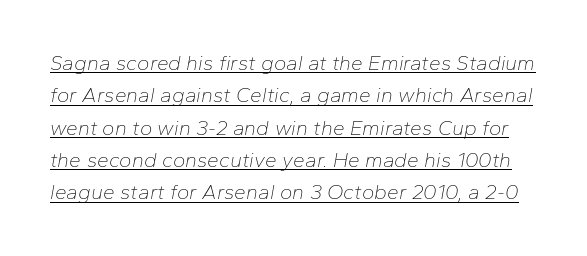
The image shows 21 px text type, italic (leaning right); set normal line spacing (1.54x), normal letter spacing, underlined.
